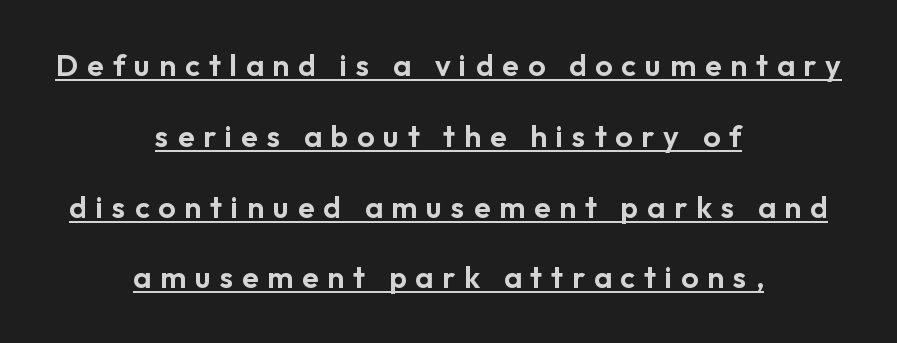
{"serif": "no", "italic": "no", "width": "normal", "stroke_contrast": "low", "x_height": "medium", "monospaced": "no", "underline": "yes", "align": "center", "line_spacing": "loose", "line_spacing_ratio": 2.36, "letter_spacing": "wide", "letter_spacing_em": 0.3, "glyph_px": 30}
